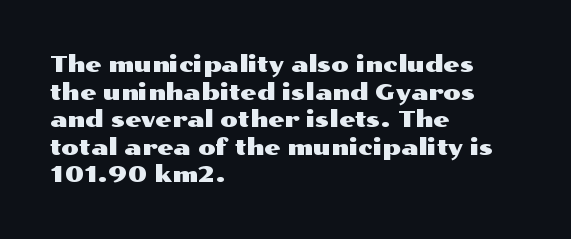
The image shows 23 px text type, upright; set left-aligned, line spacing 1.2x, normal letter spacing, not underlined.
